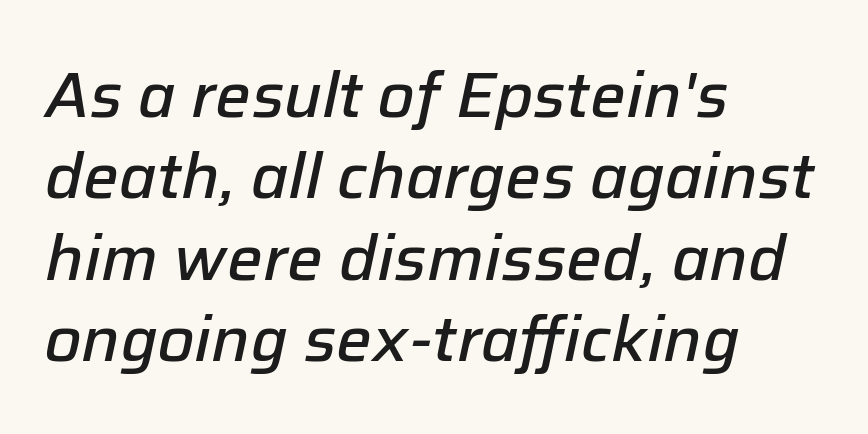
The zone under the glyphs is completely vacant. No extra tracking has been applied to these lines. One glance says typical: line gaps are just what's usual. The whole block is typeset with a tilt. The letters advance in unequal steps, a hallmark of proportional type.
